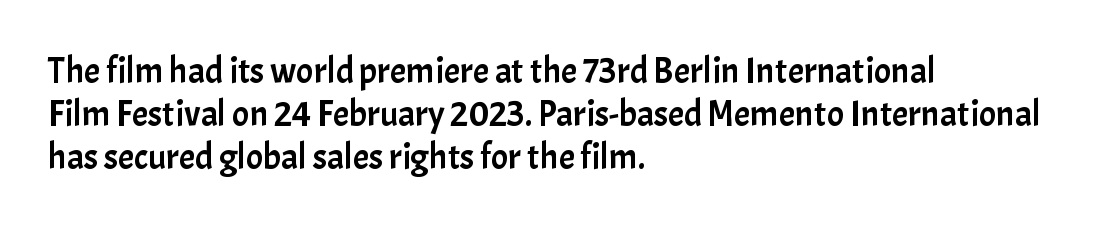
This is sans-serif lettering, the kind often seen on screens and signage. The letters advance in unequal steps, a hallmark of proportional type. The zone under the glyphs is completely vacant. Rendered with straight, roman letterforms. Layout note: lines flush left.
